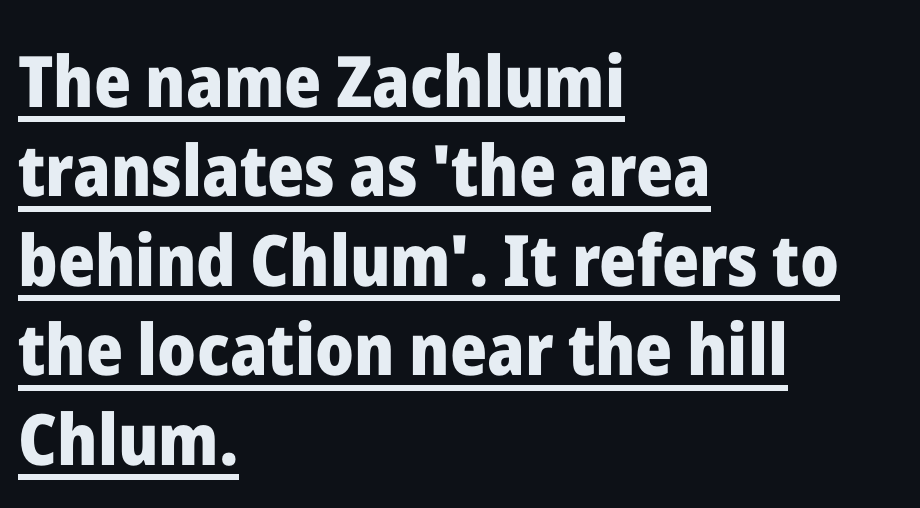
Q: Is the text bold? A: Yes.
Q: Is the text italic (slanted)? A: No, it is upright.
Q: Is the typeface a serif or a sans-serif typeface? A: Sans-serif.
Q: Is the text underlined? A: Yes.
Q: How is the paragraph aligned? A: Left-aligned.
Q: Is the spacing between letters normal or unusually wide? A: Normal.
Q: Is the spacing between lines tight, normal or loose? A: Normal.
Q: Width (condensed, normal, or wide)? A: Normal.
Q: Stroke contrast? A: Low.
Q: x-height? A: Medium.
Q: Monospaced? A: No.
